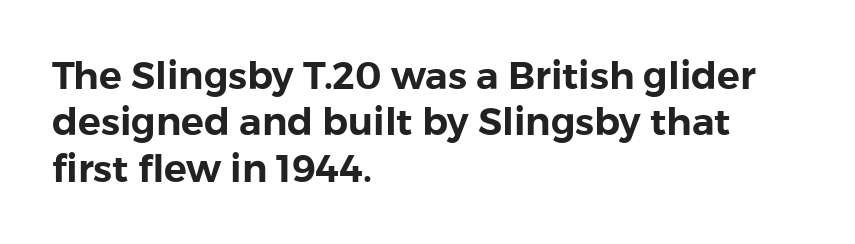
{"serif": "no", "italic": "no", "width": "normal", "stroke_contrast": "low", "x_height": "medium", "monospaced": "no", "underline": "no", "align": "left", "line_spacing_ratio": 1.22, "letter_spacing": "normal", "letter_spacing_em": 0.0, "glyph_px": 38}
